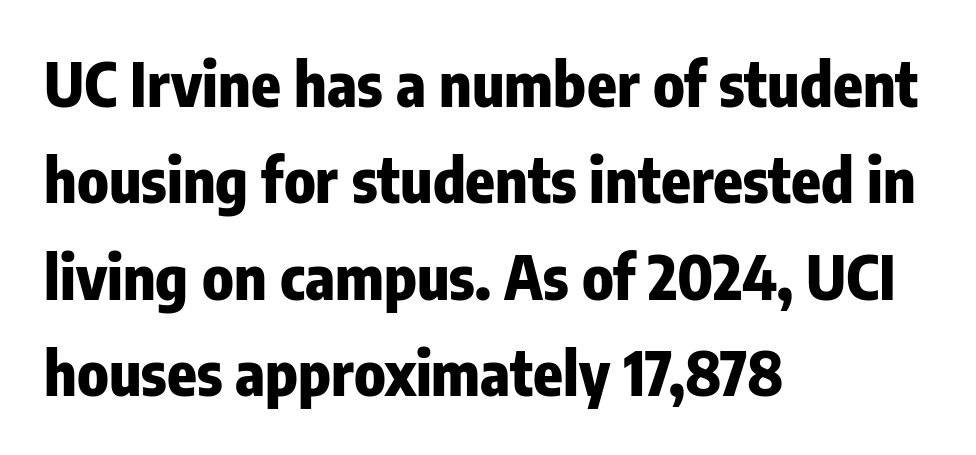
{"serif": "no", "italic": "no", "bold": "yes", "weight": "heavy", "width": "condensed", "stroke_contrast": "low", "x_height": "medium", "monospaced": "no", "underline": "no", "align": "left", "line_spacing": "normal", "line_spacing_ratio": 1.58, "letter_spacing": "normal", "letter_spacing_em": 0.0, "glyph_px": 61}
